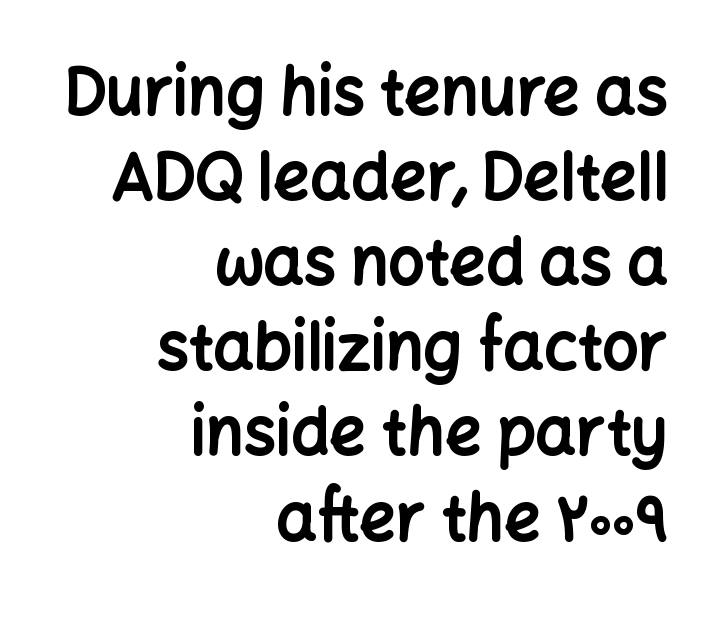
Q: Is the text bold? A: Yes.
Q: Is the text italic (slanted)? A: No, it is upright.
Q: Is the typeface a serif or a sans-serif typeface? A: Sans-serif.
Q: Is the text underlined? A: No.
Q: How is the paragraph aligned? A: Right-aligned.
Q: Is the spacing between letters normal or unusually wide? A: Normal.
Q: Is the spacing between lines tight, normal or loose? A: Normal.
Q: Width (condensed, normal, or wide)? A: Normal.
Q: Stroke contrast? A: Low.
Q: x-height? A: Medium.
Q: Monospaced? A: No.
